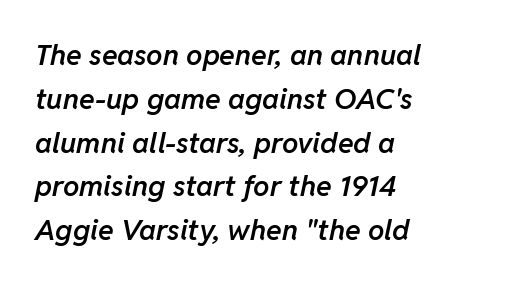
Q: Is the text bold? A: Semi-bold.
Q: Is the text italic (slanted)? A: Yes, it leans right by about 11 degrees.
Q: Is the text underlined? A: No.
Q: How is the paragraph aligned? A: Left-aligned.
Q: Is the spacing between letters normal or unusually wide? A: Normal.
Q: Is the spacing between lines tight, normal or loose? A: Normal.
Q: Width (condensed, normal, or wide)? A: Normal.
Q: Stroke contrast? A: Low.
Q: x-height? A: Medium.
Q: Monospaced? A: No.
